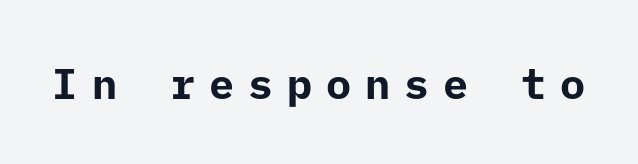
Q: Is the text bold? A: Yes.
Q: Is the text italic (slanted)? A: No, it is upright.
Q: Is the typeface a serif or a sans-serif typeface? A: Sans-serif.
Q: Is the text underlined? A: No.
Q: Is the spacing between letters normal or unusually wide? A: Unusually wide.
Q: Width (condensed, normal, or wide)? A: Normal.
Q: Stroke contrast? A: Low.
Q: x-height? A: Medium.
